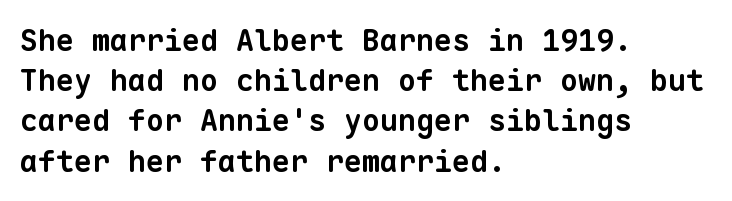
The image shows 30 px bold sans-serif type, monospaced; set left-aligned, normal line spacing (1.34x), normal letter spacing, not underlined; low stroke contrast and a medium x-height.
